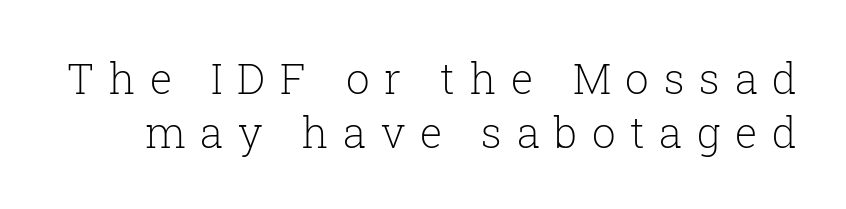
Q: Is the text bold? A: No.
Q: Is the text italic (slanted)? A: No, it is upright.
Q: Is the typeface a serif or a sans-serif typeface? A: Serif.
Q: Is the text underlined? A: No.
Q: Is the spacing between letters normal or unusually wide? A: Unusually wide.
Q: Is the spacing between lines tight, normal or loose? A: Normal.
Q: Width (condensed, normal, or wide)? A: Normal.
Q: Stroke contrast? A: Low.
Q: x-height? A: Medium.
Q: Monospaced? A: No.
